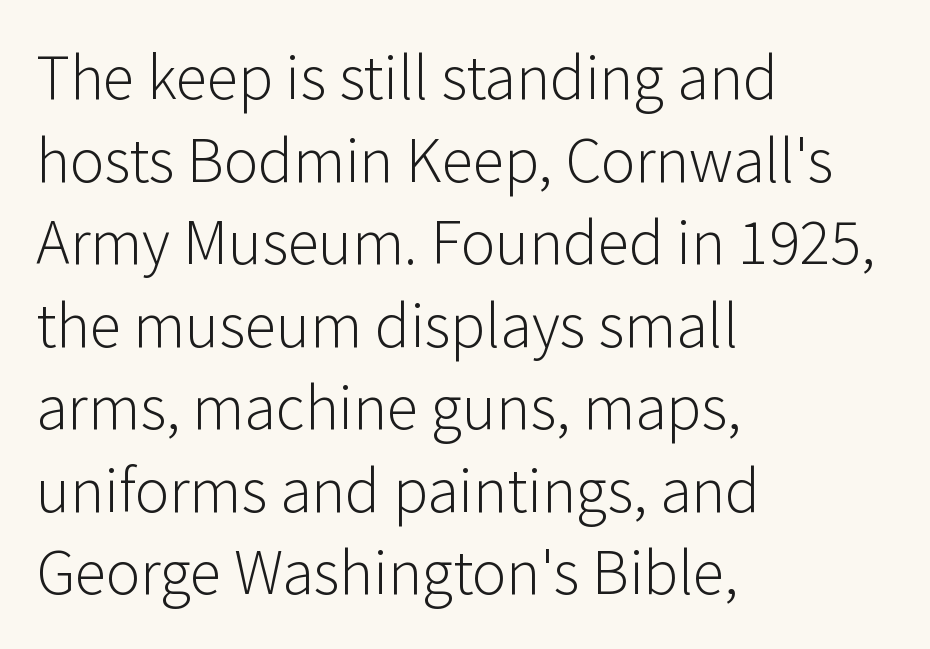
Q: Is the text bold? A: No.
Q: Is the text italic (slanted)? A: No, it is upright.
Q: Is the typeface a serif or a sans-serif typeface? A: Sans-serif.
Q: Is the text underlined? A: No.
Q: How is the paragraph aligned? A: Left-aligned.
Q: Is the spacing between letters normal or unusually wide? A: Normal.
Q: Is the spacing between lines tight, normal or loose? A: Normal.
Q: Width (condensed, normal, or wide)? A: Normal.
Q: Stroke contrast? A: Low.
Q: x-height? A: Medium.
Q: Monospaced? A: No.
